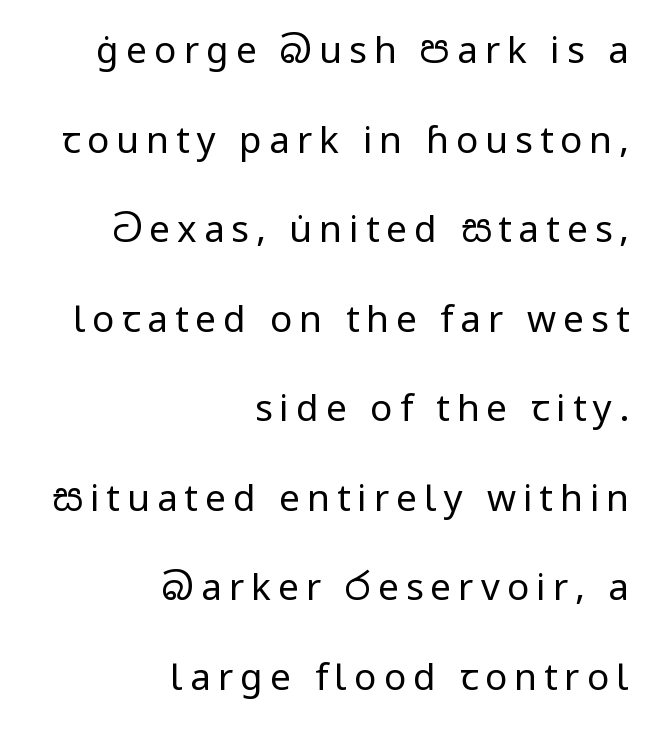
Q: Is the text bold? A: No.
Q: Is the text italic (slanted)? A: No, it is upright.
Q: Is the typeface a serif or a sans-serif typeface? A: Sans-serif.
Q: Is the text underlined? A: No.
Q: How is the paragraph aligned? A: Right-aligned.
Q: Is the spacing between lines tight, normal or loose? A: Loose.
Q: Width (condensed, normal, or wide)? A: Normal.
Q: Stroke contrast? A: Low.
Q: x-height? A: Medium.
Q: Monospaced? A: No.
